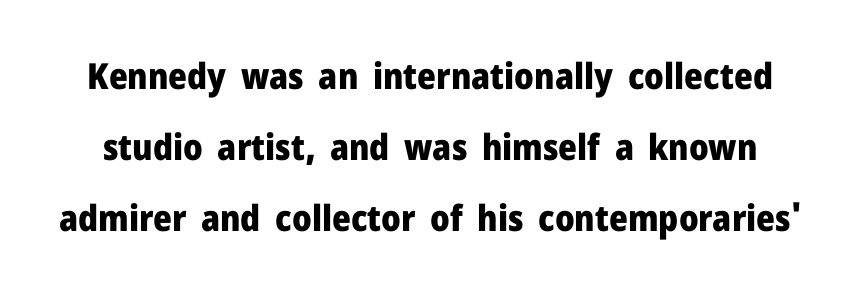
{"serif": "no", "italic": "no", "bold": "yes", "weight": "heavy", "width": "normal", "stroke_contrast": "low", "x_height": "medium", "monospaced": "no", "underline": "no", "line_spacing": "loose", "line_spacing_ratio": 1.97, "letter_spacing": "normal", "letter_spacing_em": 0.0, "glyph_px": 36}
